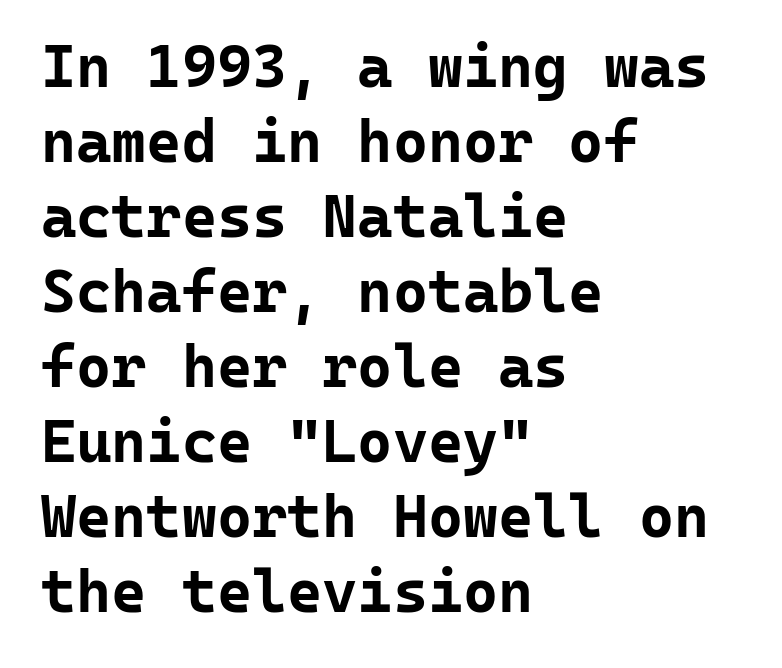
{"serif": "no", "italic": "no", "bold": "yes", "weight": "bold", "width": "normal", "stroke_contrast": "low", "x_height": "medium", "monospaced": "yes", "underline": "no", "align": "left", "line_spacing": "normal", "line_spacing_ratio": 1.25, "letter_spacing": "normal", "letter_spacing_em": 0.0, "glyph_px": 60}
